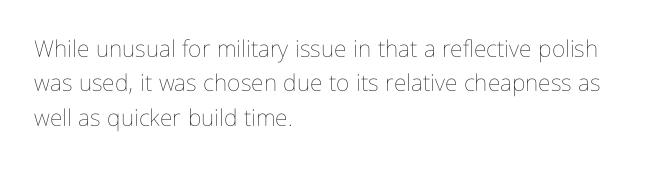
Q: Is the text bold? A: No.
Q: Is the text italic (slanted)? A: No, it is upright.
Q: Is the text underlined? A: No.
Q: How is the paragraph aligned? A: Left-aligned.
Q: Is the spacing between letters normal or unusually wide? A: Normal.
Q: Is the spacing between lines tight, normal or loose? A: Normal.
